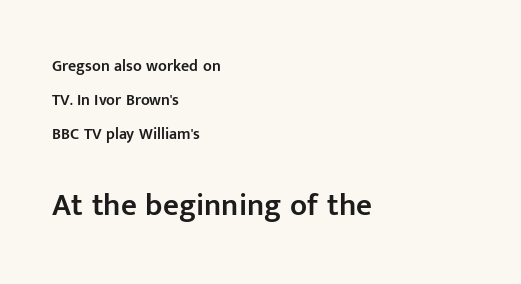
The image shows 31 px semibold sans-serif type, upright; set left-aligned, loose line spacing (2.12x), normal letter spacing, not underlined; the second (bottom) block is 1.94x larger; low stroke contrast and a medium x-height.
